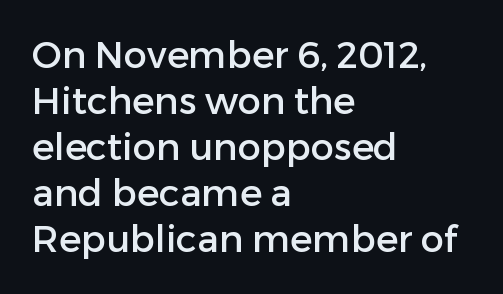
The letters carry no serifs — their stems end cleanly without finishing strokes. Vertical strokes here are truly vertical. Bare-footed words on every line. Nothing unusual about the tracking: characters are spaced as the font intends. If you drew a ruler down the left edge, every line would touch it. These lines are rendered in a variable-pitch font.
